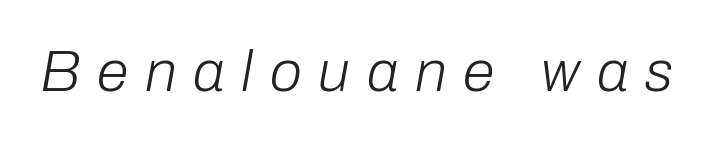
Q: Is the text bold? A: No.
Q: Is the text italic (slanted)? A: Yes, it leans right by about 10 degrees.
Q: Is the text underlined? A: No.
Q: Is the spacing between letters normal or unusually wide? A: Unusually wide.
Q: Width (condensed, normal, or wide)? A: Normal.
Q: Stroke contrast? A: Low.
Q: x-height? A: Medium.
Q: Monospaced? A: No.
